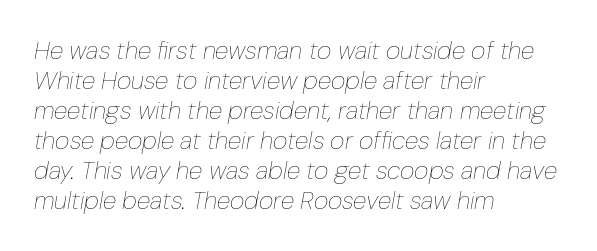
{"italic": "yes", "lean": "right", "slant_degrees": 10, "bold": "no", "underline": "no", "align": "left", "line_spacing_ratio": 1.2, "letter_spacing": "normal", "letter_spacing_em": 0.0, "glyph_px": 25}
